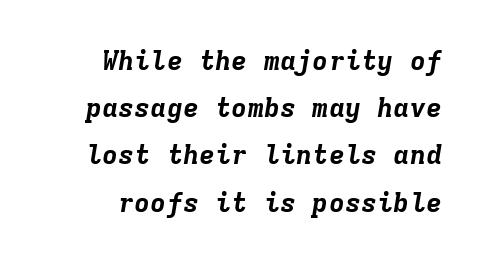
{"italic": "yes", "lean": "right", "slant_degrees": 9, "bold": "yes", "underline": "no", "line_spacing_ratio": 1.75, "letter_spacing": "normal", "letter_spacing_em": 0.0, "glyph_px": 27}
